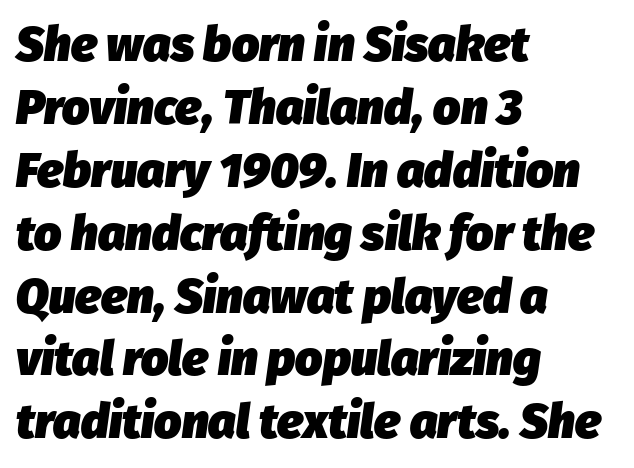
Notice how thick the strokes are: this is what a full bold looks like. Notice how the stems are inclined rather than vertical — that's the hallmark of italics. The vertical gap from one line to the next is medium. There is no visible air inserted between adjacent glyphs. This rendering features lettering with no underline. Which margin do the lines hug? The left one — the right edge is uneven.
